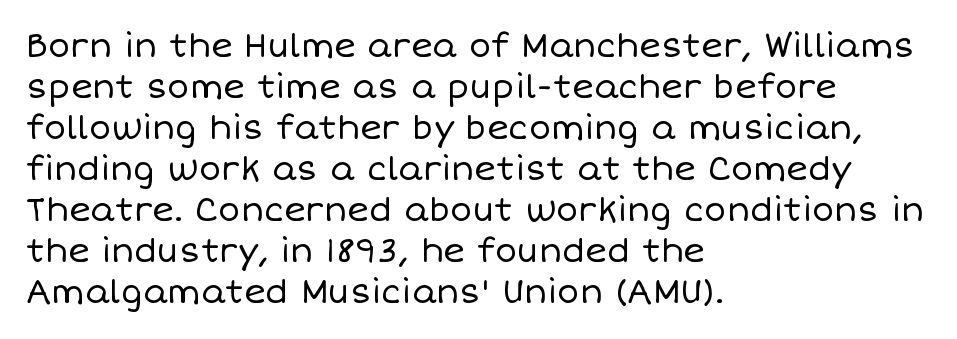
The image shows 33 px regular-weight type, upright; set left-aligned, line spacing 1.24x, normal letter spacing, not underlined; low stroke contrast and a large x-height.
